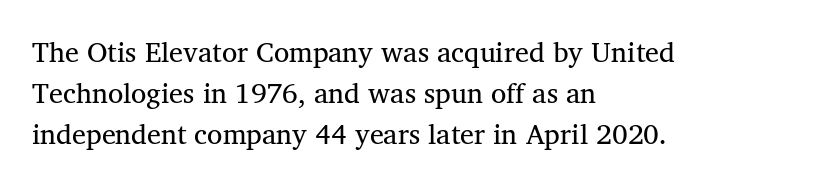
{"serif": "yes", "italic": "no", "bold": "no", "weight": "regular", "width": "normal", "stroke_contrast": "medium", "x_height": "medium", "monospaced": "no", "underline": "no", "align": "left", "line_spacing": "normal", "line_spacing_ratio": 1.46, "letter_spacing": "normal", "letter_spacing_em": 0.0, "glyph_px": 28}
